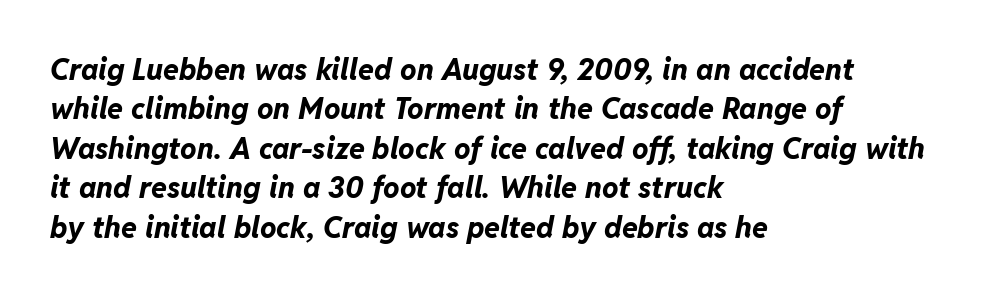
{"italic": "yes", "lean": "right", "slant_degrees": 11, "bold": "yes", "weight": "bold", "width": "normal", "stroke_contrast": "low", "x_height": "medium", "monospaced": "no", "underline": "no", "align": "left", "line_spacing": "normal", "line_spacing_ratio": 1.36, "letter_spacing": "normal", "letter_spacing_em": 0.0, "glyph_px": 29}
